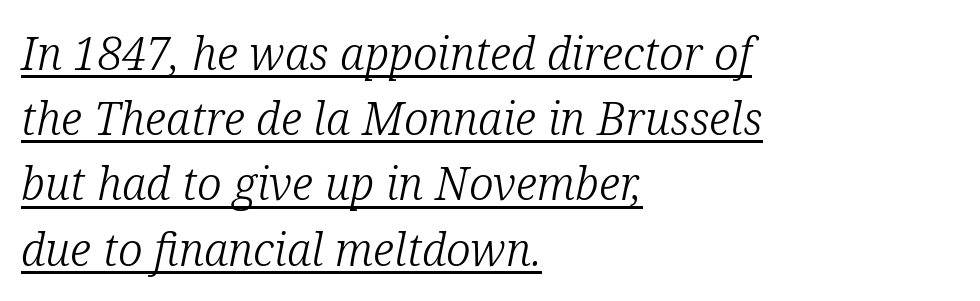
The image shows 45 px light serif type, italic (leaning right); set left-aligned, normal line spacing (1.45x), normal letter spacing, underlined; low stroke contrast and a medium x-height.
